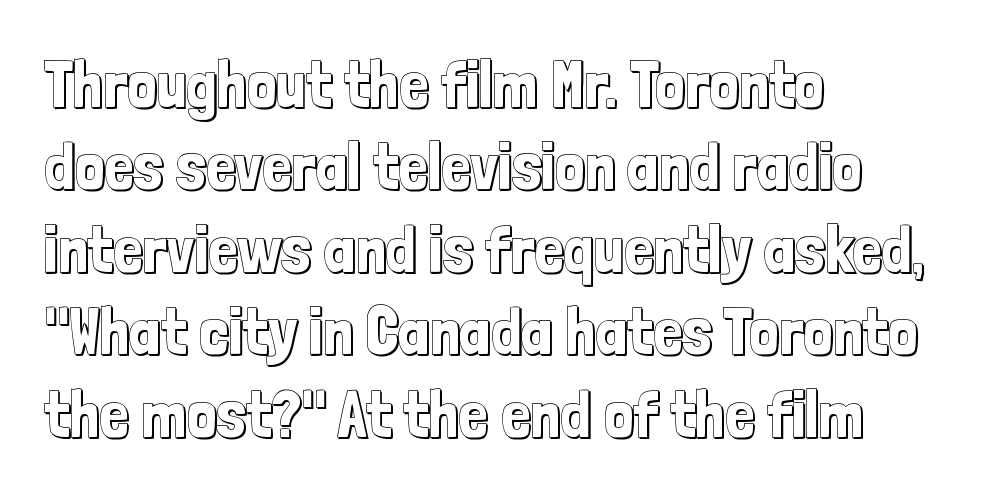
Words float on clear page, feet unadorned. Rendered with straight, roman letterforms. Words appear dense and cohesive because spacing is normal. The setting favours the left margin, as ordinary paragraphs usually do. A normal amount of white space separates one row of letters from the next. Looks like regular typesetting: each glyph gets only the width it needs.
